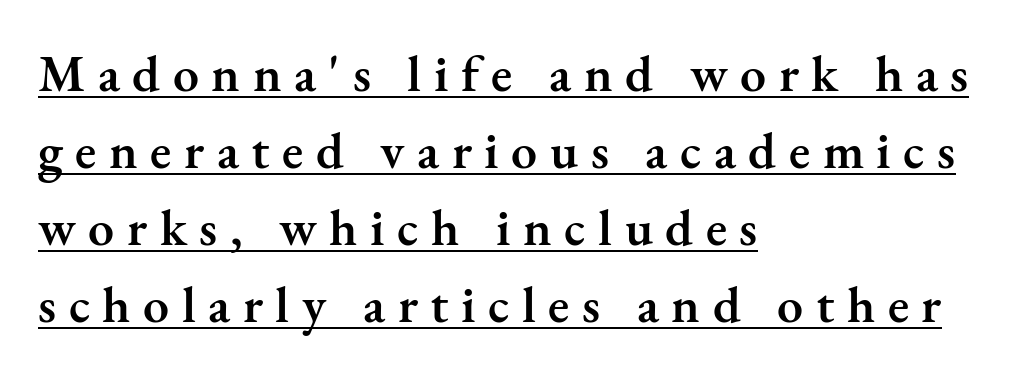
{"serif": "yes", "italic": "no", "bold": "semi", "weight": "semibold", "width": "normal", "stroke_contrast": "medium", "x_height": "small", "monospaced": "no", "underline": "yes", "align": "left", "line_spacing": "normal", "line_spacing_ratio": 1.48, "letter_spacing": "wide", "letter_spacing_em": 0.24, "glyph_px": 52}
